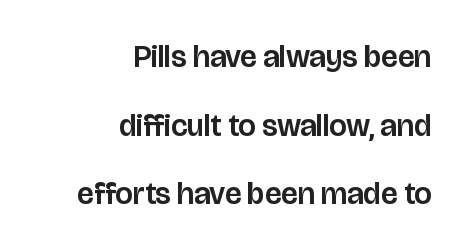
All the whitespace from short lines collects on the left. Note the varied advance widths — an 'i' is clearly narrower than an 'm'. Has an underline been added? It has not. One glance says open: line gaps are wider than usual. The passage shown is typeset with a sans-serif family.
